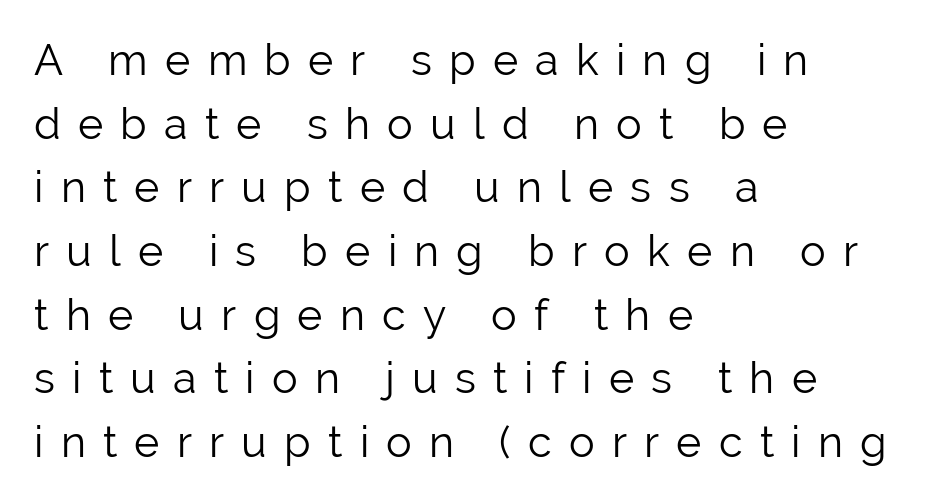
{"serif": "no", "italic": "no", "bold": "no", "weight": "light", "width": "normal", "stroke_contrast": "low", "x_height": "medium", "monospaced": "no", "underline": "no", "align": "left", "line_spacing": "normal", "line_spacing_ratio": 1.48, "letter_spacing": "wide", "letter_spacing_em": 0.4, "glyph_px": 43}
